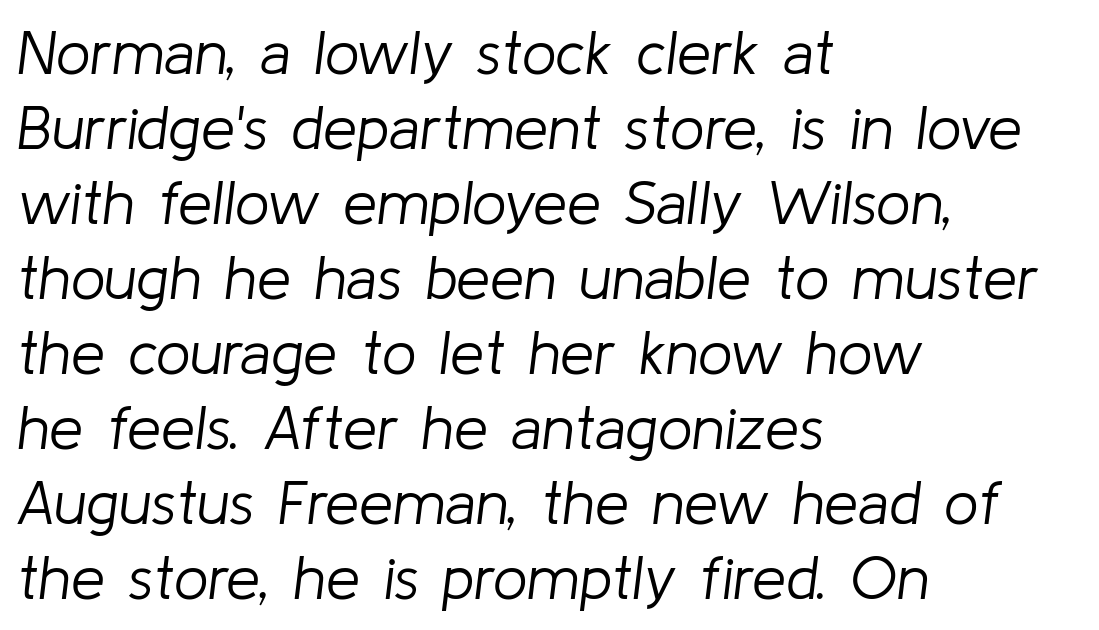
{"italic": "yes", "lean": "right", "slant_degrees": 8, "bold": "no", "weight": "light", "width": "normal", "stroke_contrast": "low", "x_height": "medium", "monospaced": "no", "underline": "no", "align": "left", "line_spacing_ratio": 1.23, "letter_spacing": "normal", "letter_spacing_em": 0.0, "glyph_px": 61}
